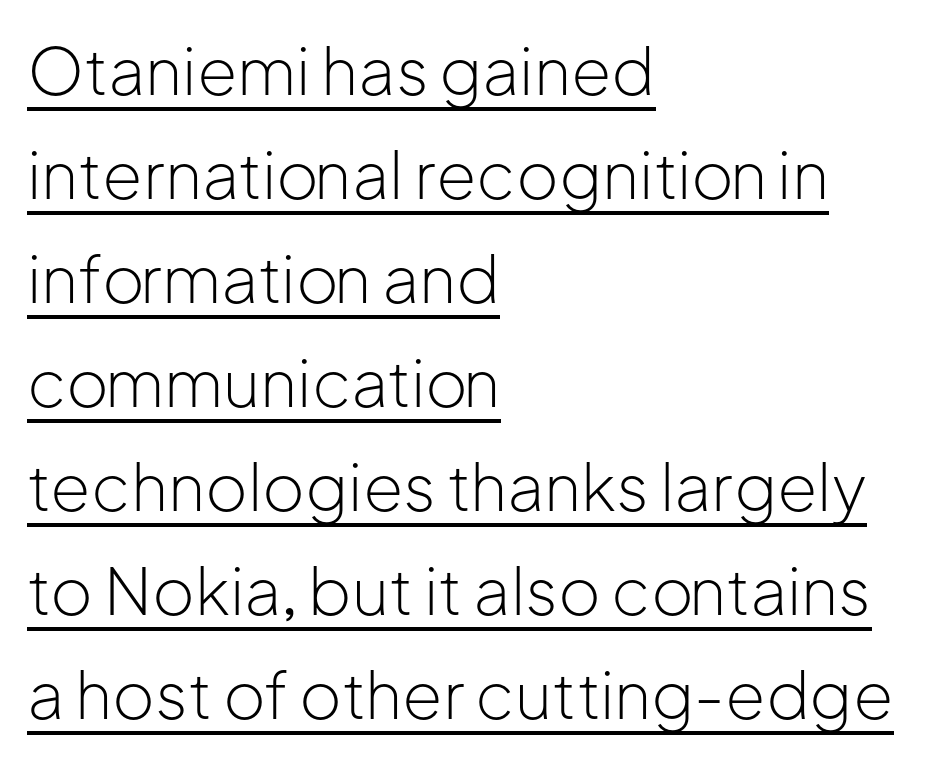
{"serif": "no", "italic": "no", "bold": "no", "weight": "light", "width": "normal", "stroke_contrast": "low", "x_height": "medium", "monospaced": "no", "underline": "yes", "align": "left", "line_spacing": "normal", "line_spacing_ratio": 1.6, "letter_spacing": "normal", "letter_spacing_em": 0.0, "glyph_px": 65}
